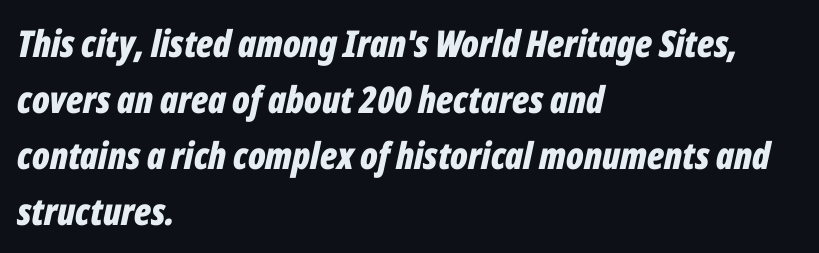
The letters advance in unequal steps, a hallmark of proportional type. An italicized treatment has been applied to the whole sample. Tracking here is standard; glyphs follow each other at the usual distance. Compared with a centered layout, this one pins lines to the left instead.
